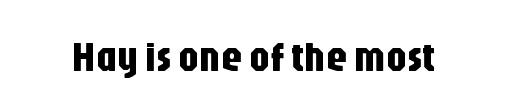
{"serif": "no", "italic": "no", "width": "condensed", "stroke_contrast": "low", "x_height": "large", "monospaced": "no", "underline": "no", "letter_spacing": "normal", "letter_spacing_em": 0.0, "glyph_px": 42}
